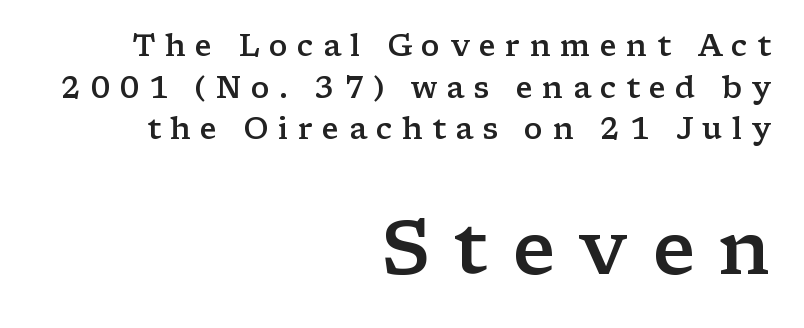
Line ends are locked; line starts wander. The rendering shows small feet on the letterforms — a serif design. I'd describe the lettering as semibold — firm but not a full bold. Check under the words: just untouched page. The face used here is rendered with a markedly widened letterfit. Normally led — the rows are evenly, conventionally spaced.
